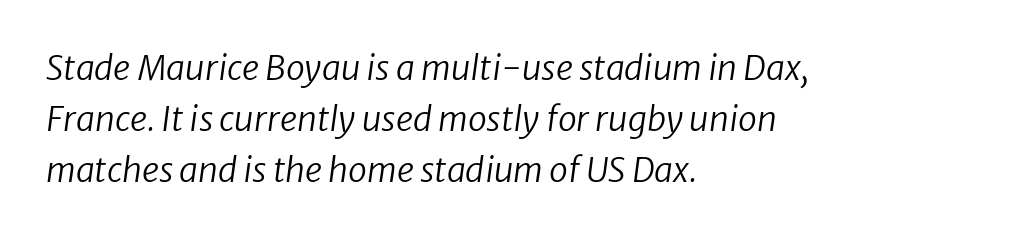
Q: Is the text bold? A: No.
Q: Is the text italic (slanted)? A: Yes, it leans right by about 8 degrees.
Q: Is the text underlined? A: No.
Q: How is the paragraph aligned? A: Left-aligned.
Q: Is the spacing between letters normal or unusually wide? A: Normal.
Q: Is the spacing between lines tight, normal or loose? A: Normal.
Q: Width (condensed, normal, or wide)? A: Normal.
Q: Stroke contrast? A: Low.
Q: x-height? A: Medium.
Q: Monospaced? A: No.
